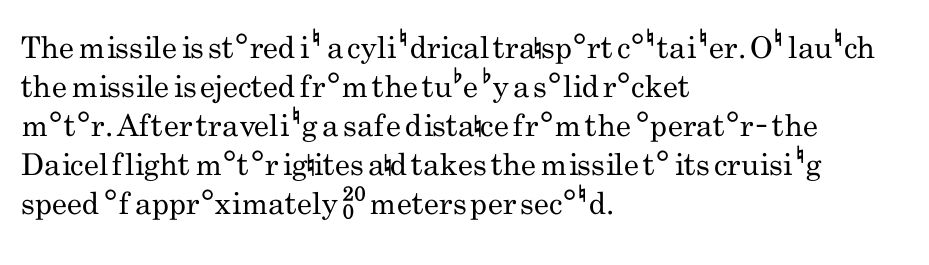
Q: Is the text bold? A: No.
Q: Is the text italic (slanted)? A: No, it is upright.
Q: Is the typeface a serif or a sans-serif typeface? A: Sans-serif.
Q: Is the text underlined? A: No.
Q: How is the paragraph aligned? A: Left-aligned.
Q: Is the spacing between letters normal or unusually wide? A: Normal.
Q: Is the spacing between lines tight, normal or loose? A: Normal.
Q: Width (condensed, normal, or wide)? A: Condensed.
Q: Stroke contrast? A: Low.
Q: x-height? A: Small.
Q: Monospaced? A: No.
